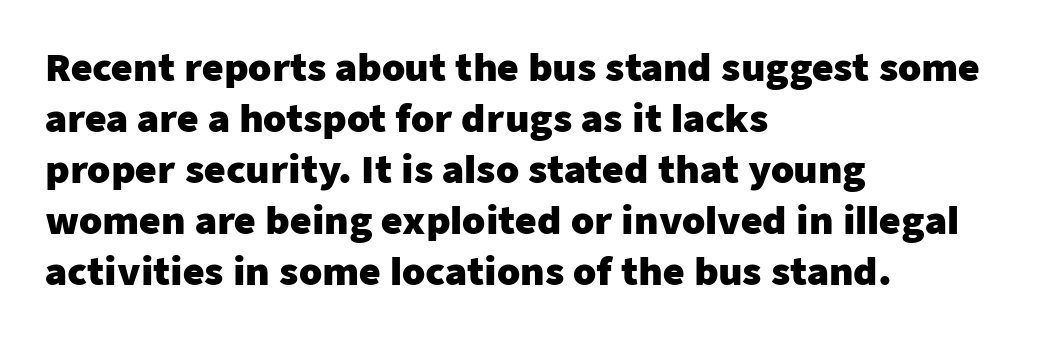
The image shows 37 px heavy sans-serif type, upright; set left-aligned, normal line spacing (1.38x), normal letter spacing, not underlined; low stroke contrast and a medium x-height.
